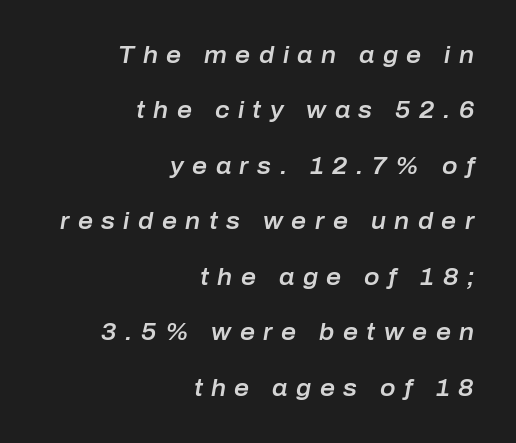
Q: Is the text italic (slanted)? A: Yes, it leans right by about 10 degrees.
Q: Is the text underlined? A: No.
Q: How is the paragraph aligned? A: Right-aligned.
Q: Is the spacing between letters normal or unusually wide? A: Unusually wide.
Q: Is the spacing between lines tight, normal or loose? A: Loose.
